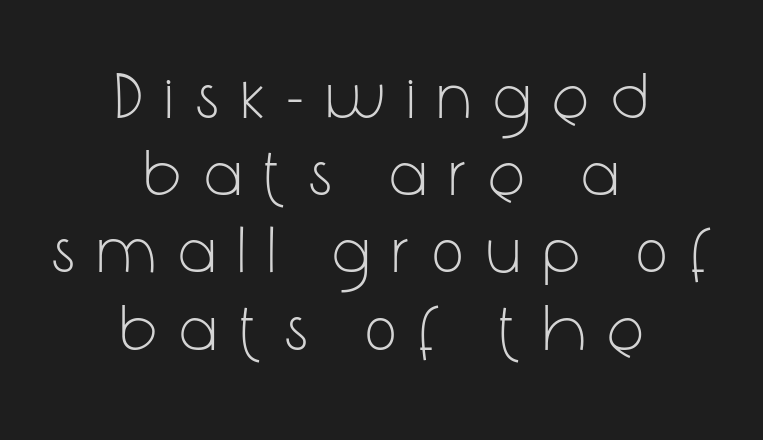
Q: Is the text bold? A: No.
Q: Is the text italic (slanted)? A: No, it is upright.
Q: Is the typeface a serif or a sans-serif typeface? A: Sans-serif.
Q: Is the text underlined? A: No.
Q: How is the paragraph aligned? A: Centered.
Q: Is the spacing between letters normal or unusually wide? A: Unusually wide.
Q: Width (condensed, normal, or wide)? A: Condensed.
Q: Stroke contrast? A: Low.
Q: x-height? A: Medium.
Q: Monospaced? A: No.
